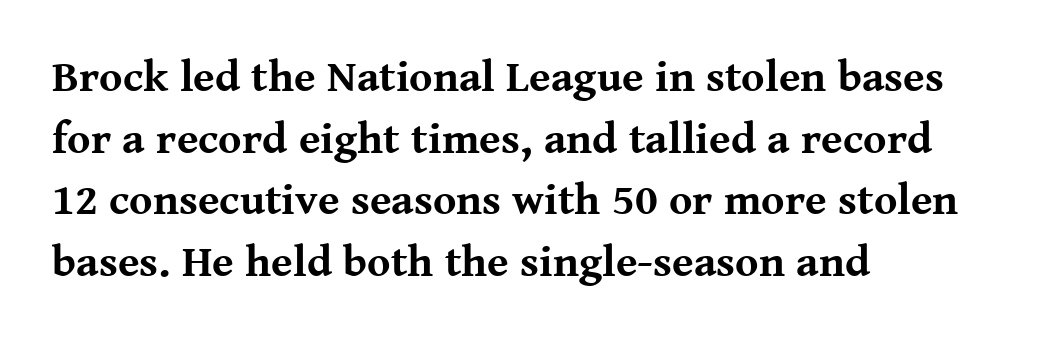
{"serif": "yes", "italic": "no", "bold": "yes", "weight": "bold", "width": "normal", "stroke_contrast": "medium", "x_height": "medium", "monospaced": "no", "underline": "no", "align": "left", "line_spacing": "normal", "line_spacing_ratio": 1.4, "letter_spacing": "normal", "letter_spacing_em": 0.0, "glyph_px": 44}
